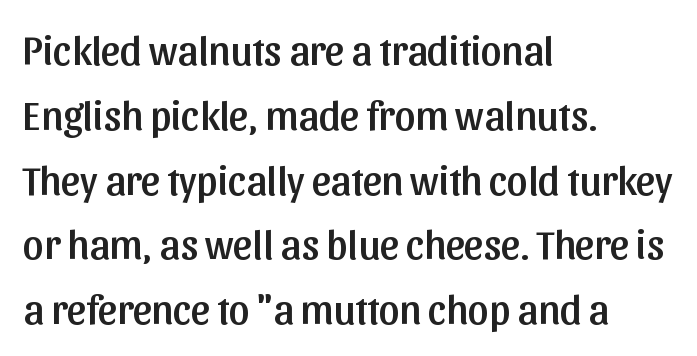
Visually the block forms a straight wall on the left and a jagged coastline on the right. Font category for this specimen: sans-serif. Unmarked baselines from the first word to the last. Notice how the stems are strictly vertical — no italics here. Looks like regular typesetting: each glyph gets only the width it needs. Between one letter and the next there's only the usual sliver of space.
